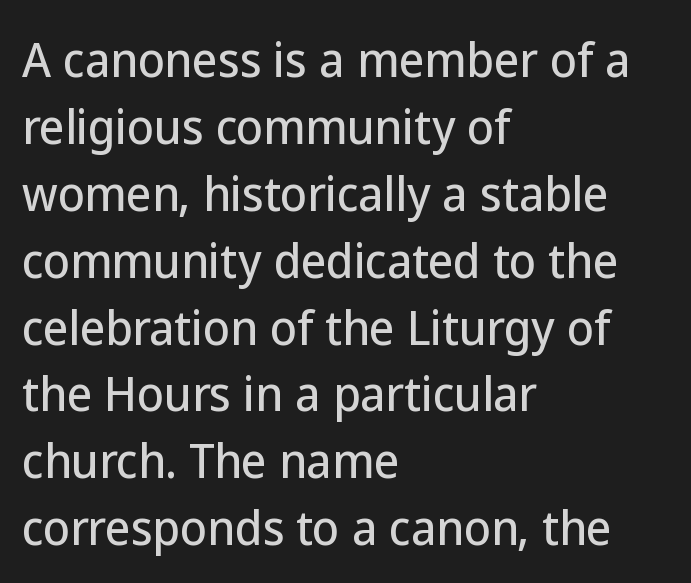
Q: Is the text italic (slanted)? A: No, it is upright.
Q: Is the typeface a serif or a sans-serif typeface? A: Sans-serif.
Q: Is the text underlined? A: No.
Q: How is the paragraph aligned? A: Left-aligned.
Q: Is the spacing between letters normal or unusually wide? A: Normal.
Q: Is the spacing between lines tight, normal or loose? A: Normal.
Q: Width (condensed, normal, or wide)? A: Normal.
Q: Stroke contrast? A: Low.
Q: x-height? A: Medium.
Q: Monospaced? A: No.
